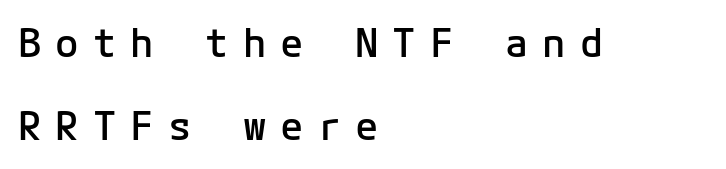
Q: Is the text bold? A: Semi-bold.
Q: Is the text italic (slanted)? A: No, it is upright.
Q: Is the typeface a serif or a sans-serif typeface? A: Sans-serif.
Q: Is the text underlined? A: No.
Q: How is the paragraph aligned? A: Left-aligned.
Q: Is the spacing between letters normal or unusually wide? A: Unusually wide.
Q: Is the spacing between lines tight, normal or loose? A: Loose.
Q: Width (condensed, normal, or wide)? A: Normal.
Q: Stroke contrast? A: Low.
Q: x-height? A: Medium.
Q: Monospaced? A: Yes.
